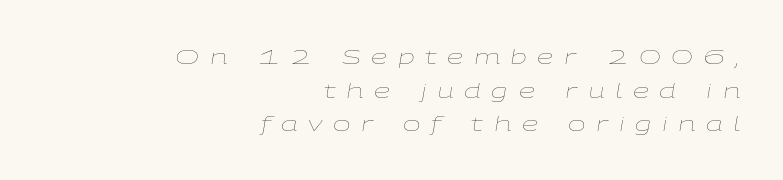
{"italic": "yes", "lean": "right", "slant_degrees": 9, "bold": "no", "underline": "no", "align": "right", "line_spacing": "normal", "line_spacing_ratio": 1.6, "letter_spacing": "wide", "letter_spacing_em": 0.5, "glyph_px": 21}
